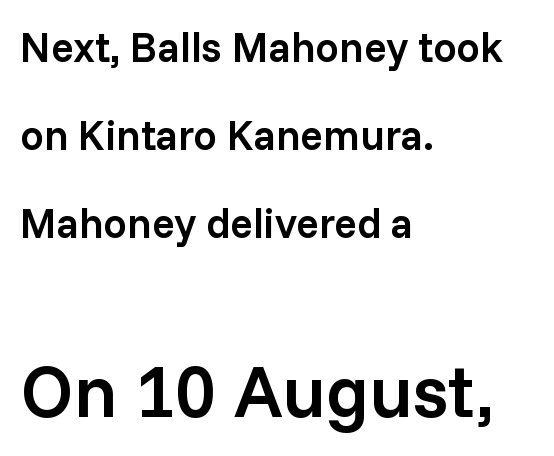
Q: Is the text bold? A: Semi-bold.
Q: Is the text italic (slanted)? A: No, it is upright.
Q: Is the typeface a serif or a sans-serif typeface? A: Sans-serif.
Q: Is the text underlined? A: No.
Q: How is the paragraph aligned? A: Left-aligned.
Q: Is the spacing between letters normal or unusually wide? A: Normal.
Q: Is the spacing between lines tight, normal or loose? A: Loose.
Q: Which block of text is set in a larger size, the first (top) or the second (bottom)? A: The second (bottom) one.
Q: Width (condensed, normal, or wide)? A: Normal.
Q: Stroke contrast? A: Low.
Q: x-height? A: Medium.
Q: Monospaced? A: No.
